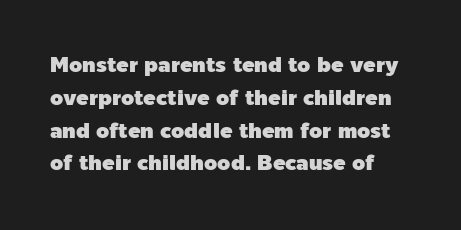
{"italic": "no", "underline": "no", "align": "left", "line_spacing": "normal", "line_spacing_ratio": 1.56, "letter_spacing": "normal", "letter_spacing_em": 0.0, "glyph_px": 21}
